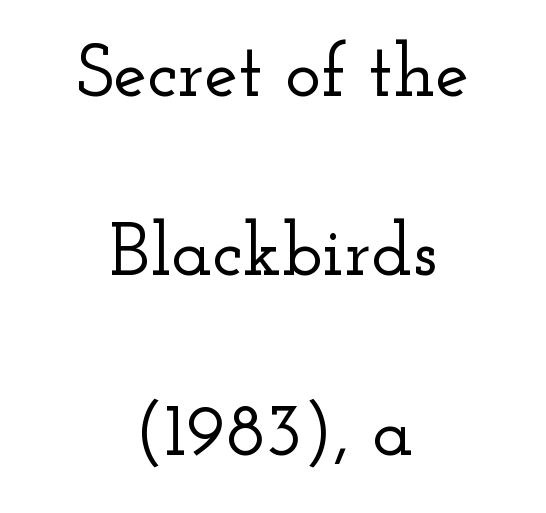
{"serif": "yes", "italic": "no", "width": "wide", "stroke_contrast": "low", "x_height": "small", "monospaced": "no", "underline": "no", "align": "center", "line_spacing": "loose", "line_spacing_ratio": 2.36, "letter_spacing": "normal", "letter_spacing_em": 0.0, "glyph_px": 76}
